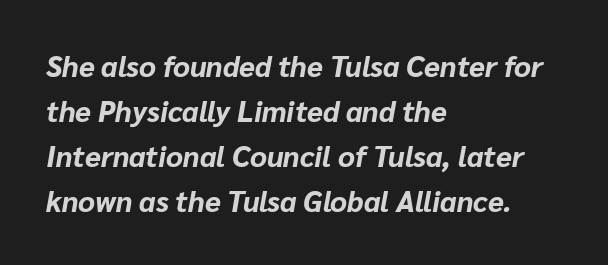
The image shows 29 px bold type, italic (leaning right); set left-aligned, normal line spacing (1.55x), normal letter spacing, not underlined; low stroke contrast and a medium x-height.
